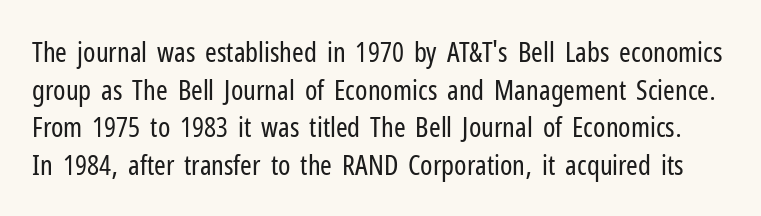
Q: Is the text bold? A: No.
Q: Is the text italic (slanted)? A: No, it is upright.
Q: Is the typeface a serif or a sans-serif typeface? A: Sans-serif.
Q: Is the text underlined? A: No.
Q: Is the spacing between letters normal or unusually wide? A: Normal.
Q: Is the spacing between lines tight, normal or loose? A: Normal.
Q: Width (condensed, normal, or wide)? A: Condensed.
Q: Stroke contrast? A: Low.
Q: x-height? A: Medium.
Q: Monospaced? A: No.
